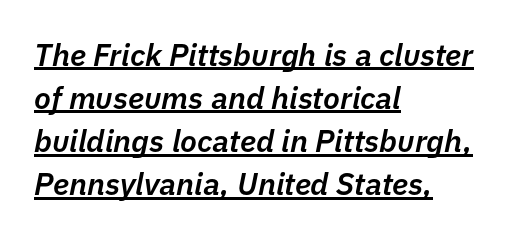
Q: Is the text bold? A: Semi-bold.
Q: Is the text italic (slanted)? A: Yes, it leans right by about 11 degrees.
Q: Is the text underlined? A: Yes.
Q: How is the paragraph aligned? A: Left-aligned.
Q: Is the spacing between letters normal or unusually wide? A: Normal.
Q: Is the spacing between lines tight, normal or loose? A: Normal.
Q: Width (condensed, normal, or wide)? A: Normal.
Q: Stroke contrast? A: Low.
Q: x-height? A: Medium.
Q: Monospaced? A: No.
